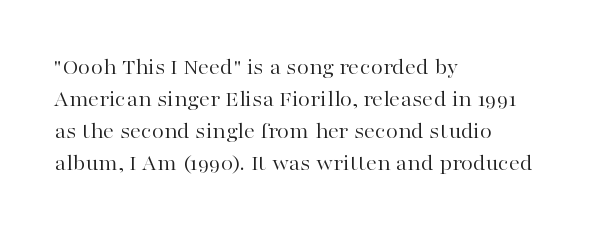
Weight: in the light-to-regular range. These lines keep a tight, regular rhythm from letter to letter. Any mark beneath the type? The region is blank. Left-aligned paragraph, ragged on the right. If you drew a line through each stem, it would be perfectly vertical. Honestly, the row spacing looks completely unremarkable.
